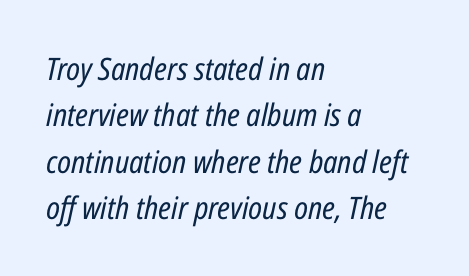
Underlining? Definitely not there. Teacher's note: observe the even left margin — that is flush-left alignment. Stems here are at most as thick as an everyday book face. You could not count columns in this text — the font is proportionally spaced. Is the type slanted? Yes — the strokes lean at a clear angle. In terms of leading, this rendering sits right in the middle.
